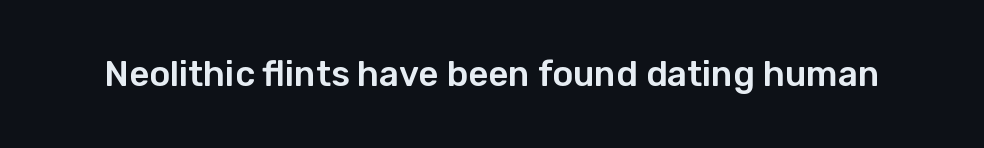
Q: Is the text italic (slanted)? A: No, it is upright.
Q: Is the typeface a serif or a sans-serif typeface? A: Sans-serif.
Q: Is the text underlined? A: No.
Q: Is the spacing between letters normal or unusually wide? A: Normal.
Q: Width (condensed, normal, or wide)? A: Normal.
Q: Stroke contrast? A: Low.
Q: x-height? A: Medium.
Q: Monospaced? A: No.
